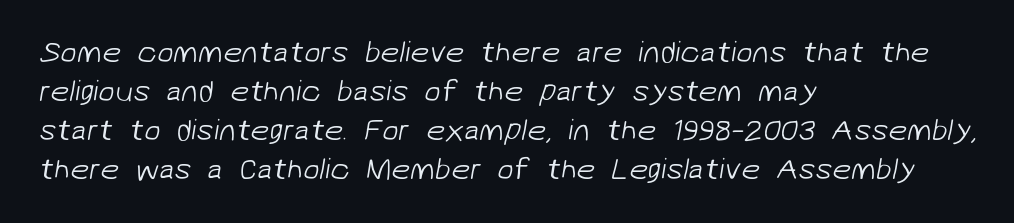
{"serif": "no", "bold": "no", "weight": "light", "width": "normal", "stroke_contrast": "low", "x_height": "medium", "monospaced": "no", "underline": "no", "align": "left", "line_spacing": "normal", "line_spacing_ratio": 1.3, "letter_spacing": "normal", "letter_spacing_em": 0.0, "glyph_px": 30}
